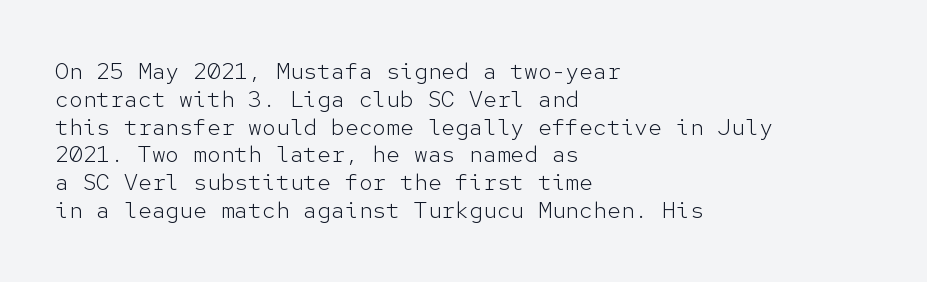
The image shows 23 px text type, upright; set left-aligned, line spacing 1.21x, normal letter spacing, not underlined.
